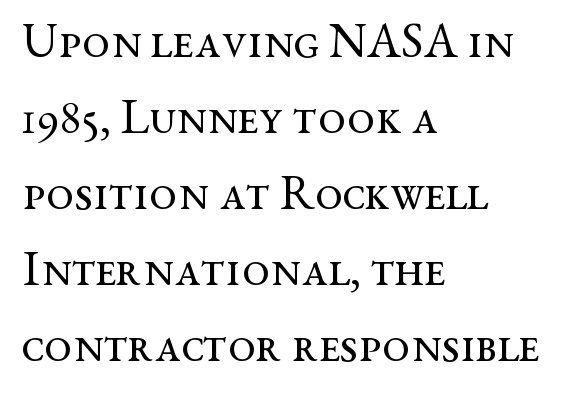
Q: Is the text bold? A: No.
Q: Is the text italic (slanted)? A: No, it is upright.
Q: Is the typeface a serif or a sans-serif typeface? A: Serif.
Q: Is the text underlined? A: No.
Q: How is the paragraph aligned? A: Left-aligned.
Q: Is the spacing between letters normal or unusually wide? A: Normal.
Q: Is the spacing between lines tight, normal or loose? A: Normal.
Q: Width (condensed, normal, or wide)? A: Wide.
Q: Stroke contrast? A: Medium.
Q: x-height? A: Medium.
Q: Monospaced? A: No.
